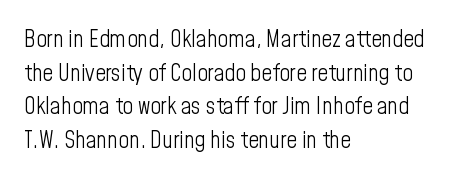
The image shows 23 px text type, upright; set left-aligned, normal line spacing (1.46x), normal letter spacing, not underlined.
